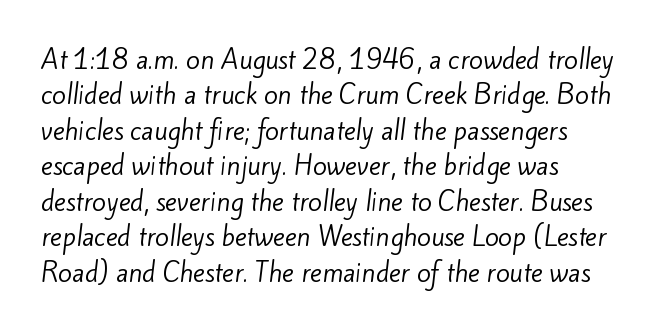
These lines keep a tight, regular rhythm from letter to letter. Whoever set this chose a conventional vertical rhythm. Clear beneath every line of the passage. Ink coverage per letter is moderate at most.
